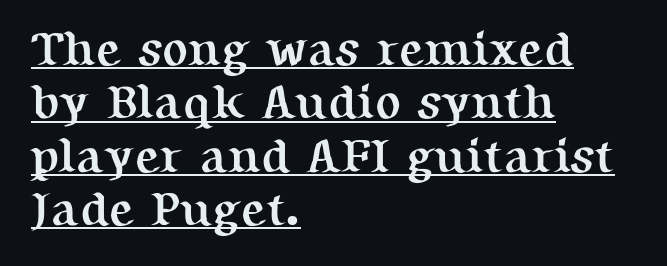
The image shows 48 px semibold serif type, upright; set left-aligned, tight line spacing (1.11x), normal letter spacing, underlined; medium stroke contrast and a medium x-height.
